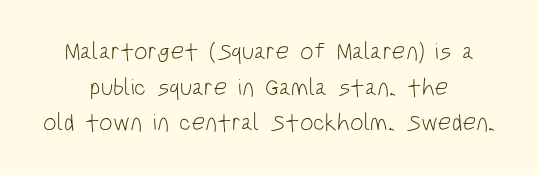
{"italic": "no", "bold": "no", "underline": "no", "align": "center", "line_spacing": "normal", "line_spacing_ratio": 1.48, "letter_spacing": "normal", "letter_spacing_em": 0.0, "glyph_px": 24}
